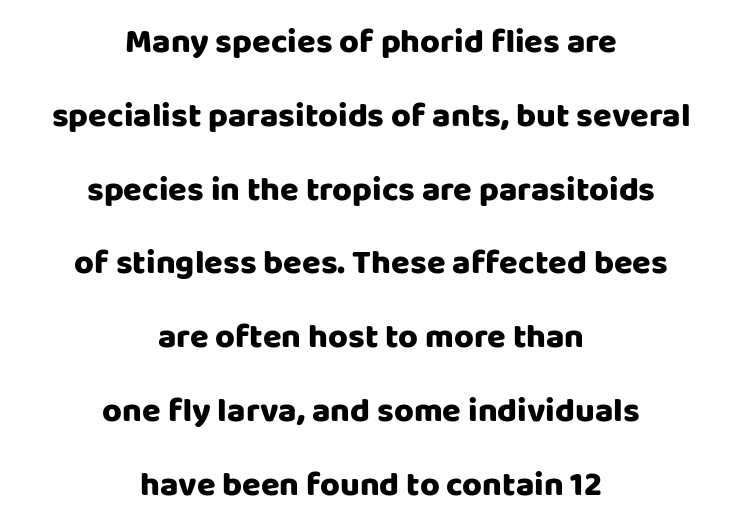
{"serif": "no", "italic": "no", "bold": "yes", "weight": "heavy", "width": "normal", "stroke_contrast": "low", "x_height": "large", "monospaced": "no", "underline": "no", "align": "center", "line_spacing": "loose", "line_spacing_ratio": 2.17, "letter_spacing": "normal", "letter_spacing_em": 0.0, "glyph_px": 34}
